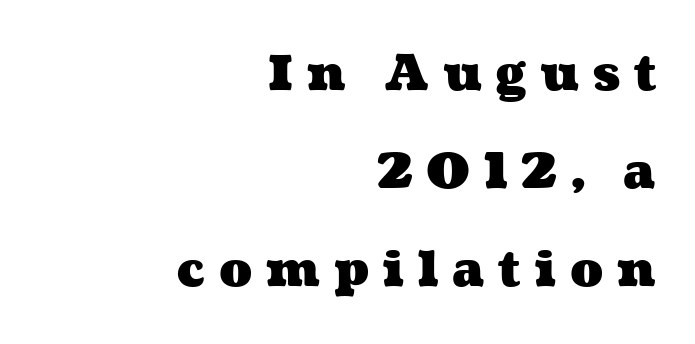
Q: Is the text bold? A: Yes.
Q: Is the text underlined? A: No.
Q: How is the paragraph aligned? A: Right-aligned.
Q: Is the spacing between letters normal or unusually wide? A: Unusually wide.
Q: Is the spacing between lines tight, normal or loose? A: Loose.
Q: Width (condensed, normal, or wide)? A: Wide.
Q: Stroke contrast? A: Medium.
Q: x-height? A: Medium.
Q: Monospaced? A: No.
